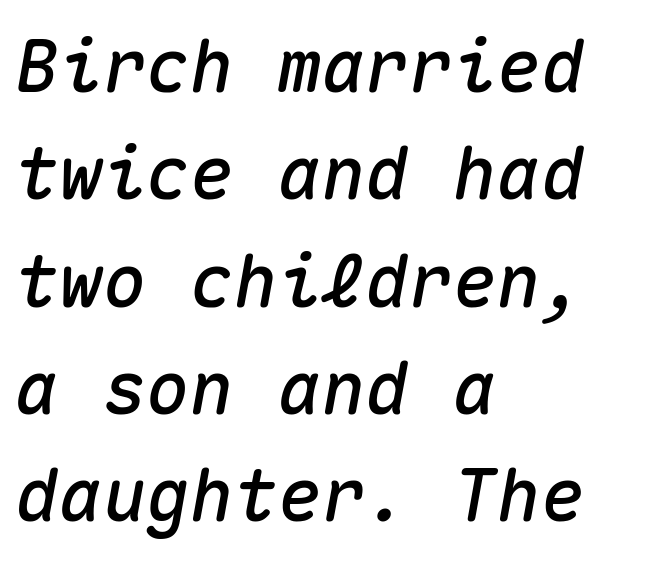
Q: Is the text italic (slanted)? A: Yes, it leans right by about 10 degrees.
Q: Is the text underlined? A: No.
Q: How is the paragraph aligned? A: Left-aligned.
Q: Is the spacing between letters normal or unusually wide? A: Normal.
Q: Is the spacing between lines tight, normal or loose? A: Normal.
Q: Width (condensed, normal, or wide)? A: Normal.
Q: Stroke contrast? A: Medium.
Q: x-height? A: Medium.
Q: Monospaced? A: Yes.
